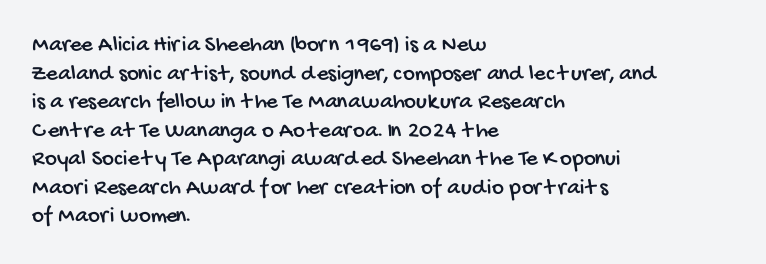
Q: Is the text underlined? A: No.
Q: How is the paragraph aligned? A: Left-aligned.
Q: Is the spacing between letters normal or unusually wide? A: Normal.
